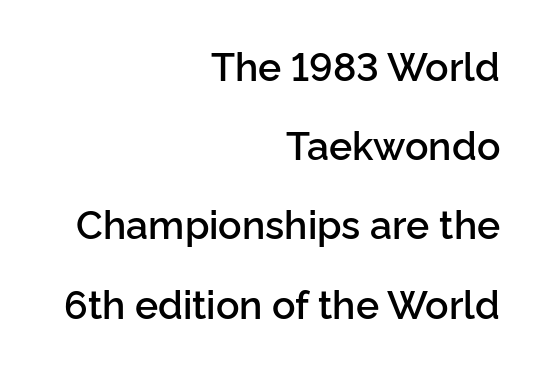
The typography opts for an upright posture over an oblique one. The baseline area is clear. Do the characters align in a grid? No, the font is proportional. This rendering employs a face without finishing strokes, i.e., a sans-serif. Stems and bowls a touch heavier than normal — semibold.
